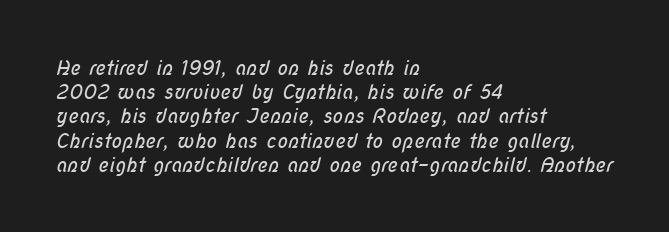
{"bold": "no", "underline": "no", "align": "left", "line_spacing_ratio": 1.21, "letter_spacing": "normal", "letter_spacing_em": 0.0, "glyph_px": 20}
